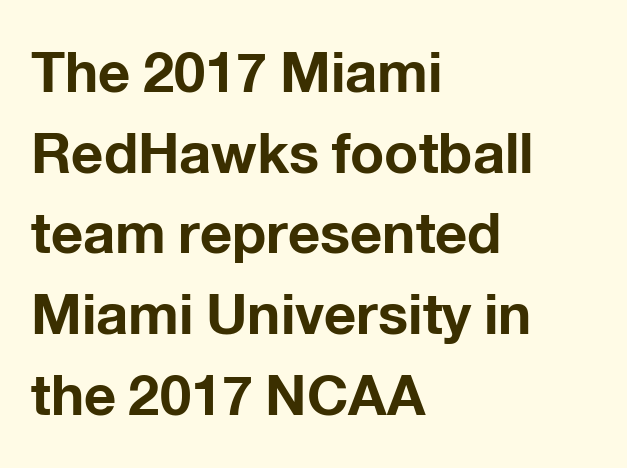
{"serif": "no", "italic": "no", "bold": "yes", "weight": "bold", "width": "normal", "stroke_contrast": "low", "x_height": "medium", "monospaced": "no", "underline": "no", "align": "left", "line_spacing": "normal", "line_spacing_ratio": 1.44, "letter_spacing": "normal", "letter_spacing_em": 0.0, "glyph_px": 56}
